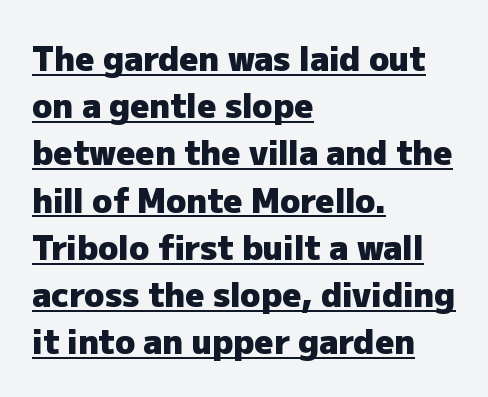
{"serif": "no", "italic": "no", "bold": "yes", "weight": "heavy", "width": "normal", "stroke_contrast": "low", "x_height": "medium", "monospaced": "no", "underline": "yes", "align": "left", "line_spacing": "normal", "line_spacing_ratio": 1.43, "letter_spacing": "normal", "letter_spacing_em": 0.0, "glyph_px": 33}
